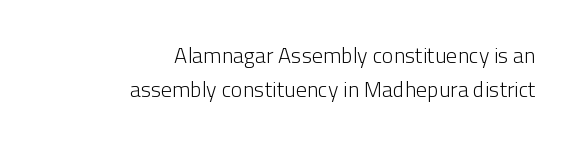
{"italic": "no", "bold": "no", "underline": "no", "align": "right", "line_spacing": "normal", "line_spacing_ratio": 1.56, "letter_spacing": "normal", "letter_spacing_em": 0.0, "glyph_px": 22}
